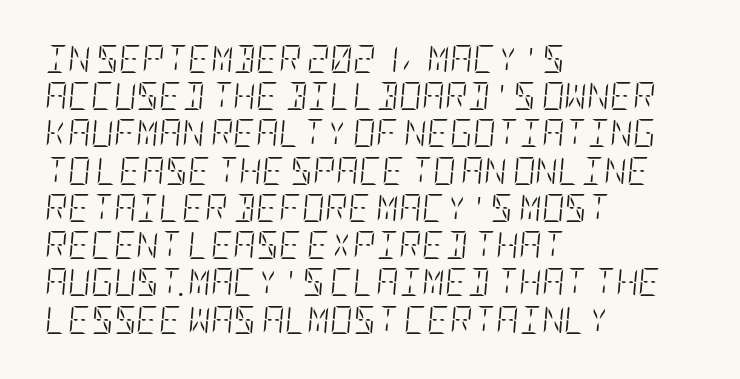
The image shows 28 px light, condensed type, italic (leaning right); set left-aligned, normal line spacing (1.33x), normal letter spacing, not underlined; low stroke contrast and a large x-height.
